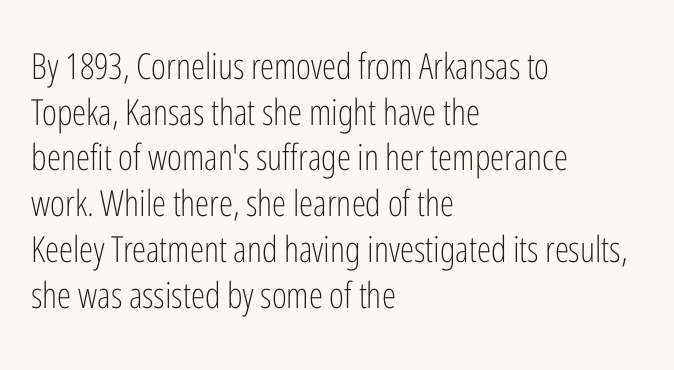
{"serif": "no", "italic": "no", "bold": "no", "weight": "light", "width": "condensed", "stroke_contrast": "low", "x_height": "medium", "monospaced": "no", "underline": "no", "align": "left", "line_spacing": "normal", "line_spacing_ratio": 1.27, "letter_spacing": "normal", "letter_spacing_em": 0.0, "glyph_px": 36}
